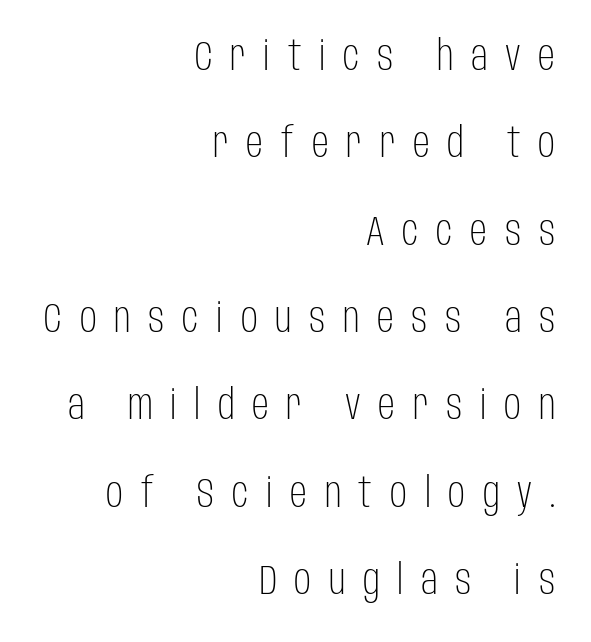
{"serif": "no", "italic": "no", "bold": "no", "weight": "light", "width": "condensed", "stroke_contrast": "low", "x_height": "large", "monospaced": "no", "underline": "no", "align": "right", "line_spacing": "loose", "line_spacing_ratio": 2.08, "letter_spacing": "wide", "letter_spacing_em": 0.42, "glyph_px": 42}
